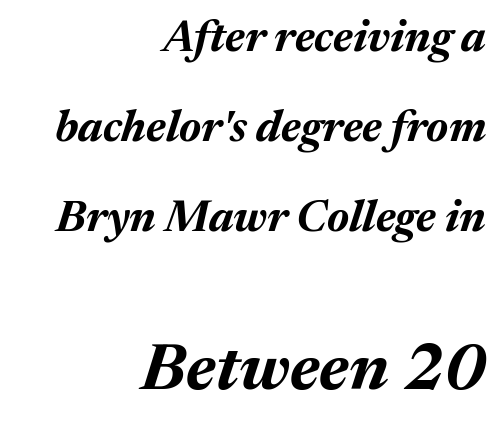
{"italic": "yes", "lean": "right", "slant_degrees": 17, "bold": "yes", "weight": "bold", "width": "normal", "stroke_contrast": "medium", "x_height": "medium", "monospaced": "no", "underline": "no", "align": "right", "line_spacing": "loose", "line_spacing_ratio": 2.04, "letter_spacing": "normal", "letter_spacing_em": 0.0, "larger_block": "second", "size_ratio": 1.5, "glyph_px": 66}
